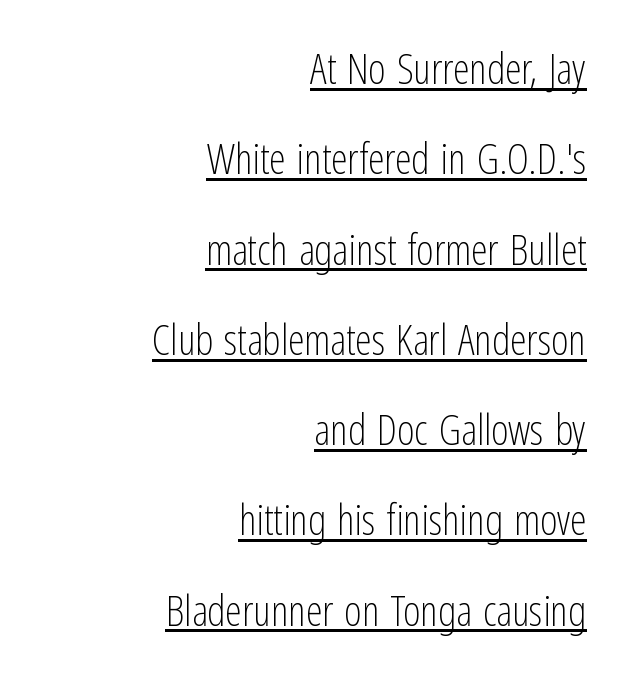
The image shows 42 px light, condensed sans-serif type, upright; set right-aligned, loose line spacing (2.15x), normal letter spacing, underlined; low stroke contrast and a medium x-height.
